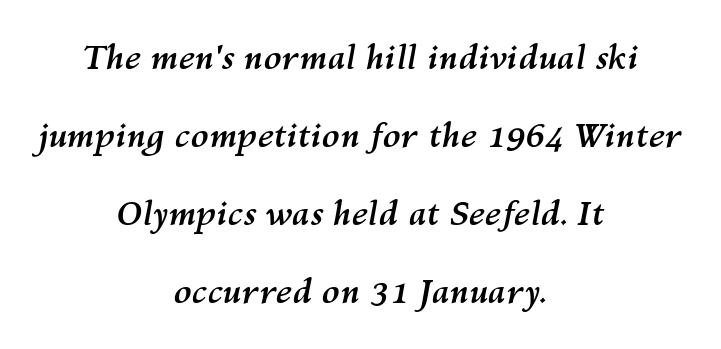
{"italic": "yes", "lean": "right", "slant_degrees": 10, "bold": "yes", "weight": "semibold", "width": "normal", "stroke_contrast": "medium", "x_height": "medium", "monospaced": "no", "underline": "no", "align": "center", "line_spacing": "loose", "line_spacing_ratio": 2.36, "letter_spacing": "normal", "letter_spacing_em": 0.0, "glyph_px": 33}
